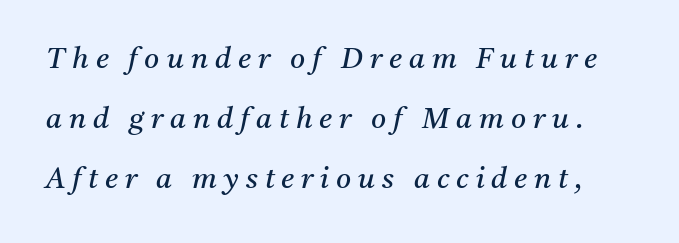
{"serif": "yes", "italic": "yes", "lean": "right", "slant_degrees": 11, "bold": "no", "weight": "regular", "width": "normal", "stroke_contrast": "medium", "x_height": "medium", "monospaced": "no", "underline": "no", "line_spacing": "loose", "line_spacing_ratio": 2.07, "letter_spacing": "wide", "letter_spacing_em": 0.24, "glyph_px": 29}
